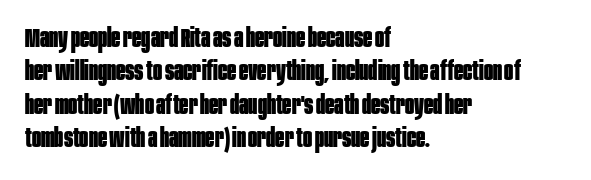
Q: Is the text bold? A: Yes.
Q: Is the text italic (slanted)? A: No, it is upright.
Q: Is the text underlined? A: No.
Q: How is the paragraph aligned? A: Left-aligned.
Q: Is the spacing between letters normal or unusually wide? A: Normal.
